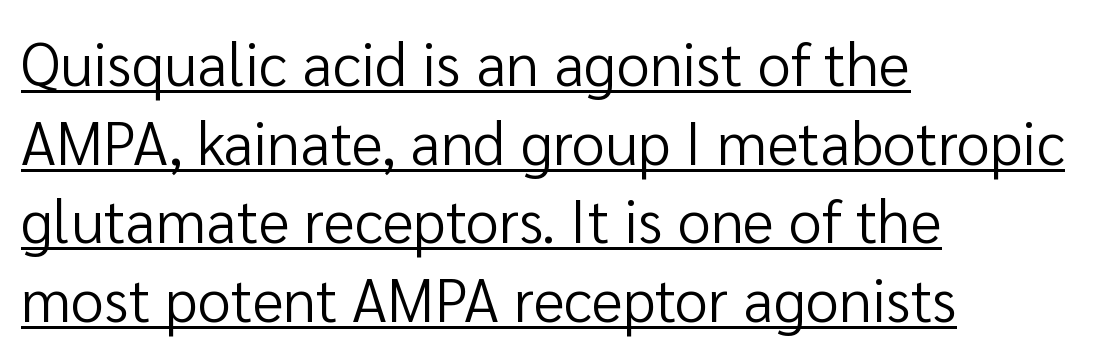
{"serif": "no", "italic": "no", "bold": "no", "weight": "regular", "width": "normal", "stroke_contrast": "low", "x_height": "medium", "monospaced": "no", "underline": "yes", "align": "left", "line_spacing": "normal", "line_spacing_ratio": 1.31, "letter_spacing": "normal", "letter_spacing_em": 0.0, "glyph_px": 60}
